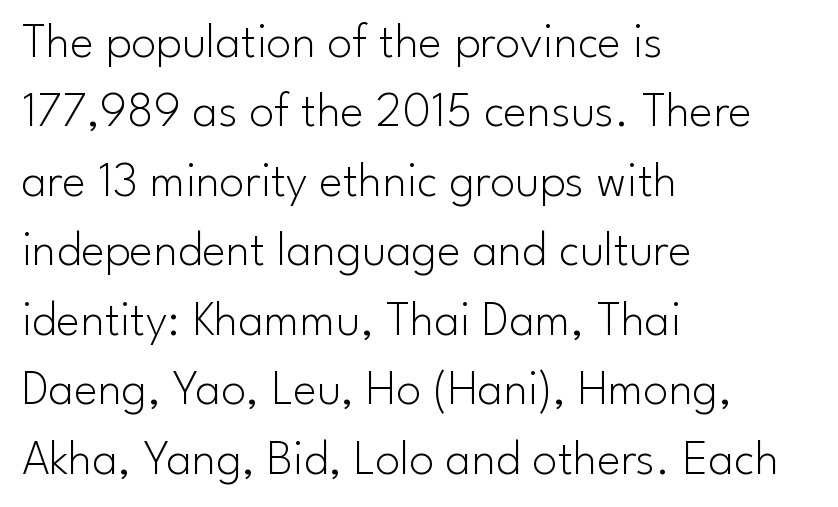
Q: Is the text bold? A: No.
Q: Is the text italic (slanted)? A: No, it is upright.
Q: Is the typeface a serif or a sans-serif typeface? A: Sans-serif.
Q: Is the text underlined? A: No.
Q: How is the paragraph aligned? A: Left-aligned.
Q: Is the spacing between letters normal or unusually wide? A: Normal.
Q: Is the spacing between lines tight, normal or loose? A: Normal.
Q: Width (condensed, normal, or wide)? A: Normal.
Q: Stroke contrast? A: Low.
Q: x-height? A: Small.
Q: Monospaced? A: No.
